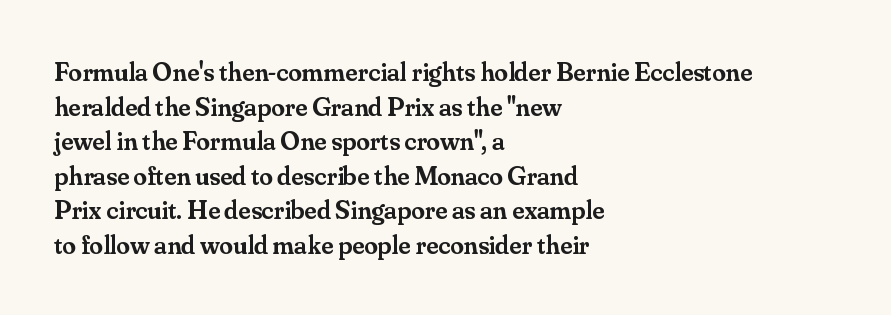
{"italic": "no", "bold": "semi", "underline": "no", "align": "left", "line_spacing": "normal", "line_spacing_ratio": 1.28, "letter_spacing": "normal", "letter_spacing_em": 0.0, "glyph_px": 27}
